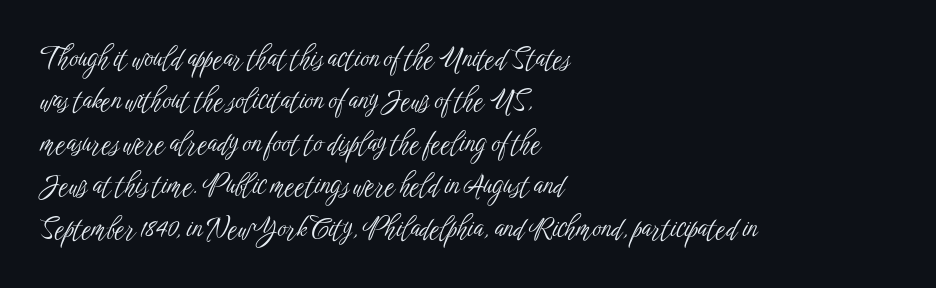
{"bold": "no", "underline": "no", "align": "left", "line_spacing": "normal", "line_spacing_ratio": 1.57, "letter_spacing": "normal", "letter_spacing_em": 0.0, "glyph_px": 27}
